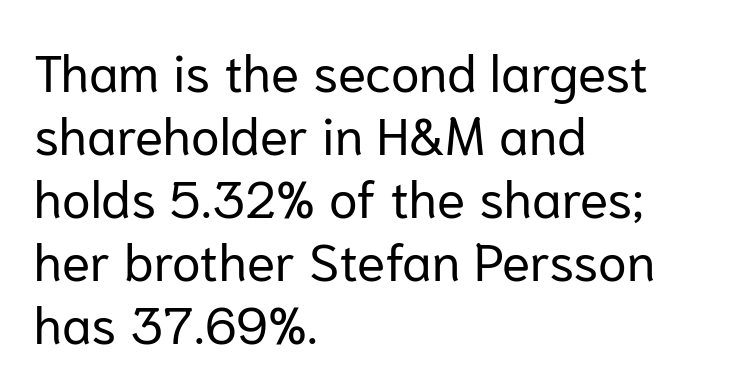
{"serif": "no", "italic": "no", "bold": "no", "weight": "regular", "width": "normal", "stroke_contrast": "low", "x_height": "medium", "monospaced": "no", "underline": "no", "align": "left", "line_spacing_ratio": 1.21, "letter_spacing": "normal", "letter_spacing_em": 0.0, "glyph_px": 52}
